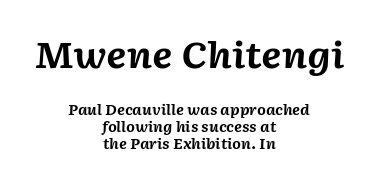
{"italic": "yes", "lean": "right", "slant_degrees": 2, "bold": "yes", "weight": "bold", "width": "normal", "stroke_contrast": "medium", "x_height": "medium", "monospaced": "no", "underline": "no", "align": "center", "line_spacing_ratio": 1.22, "letter_spacing": "normal", "letter_spacing_em": 0.0, "larger_block": "first", "size_ratio": 2.57, "glyph_px": 36}
